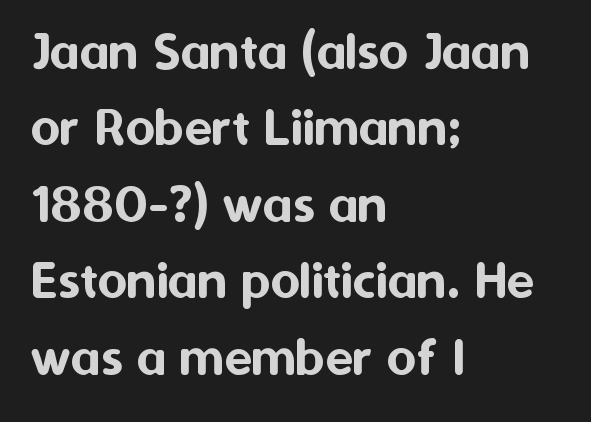
The image shows 57 px sans-serif type, upright; set left-aligned, normal line spacing (1.34x), normal letter spacing, not underlined; medium stroke contrast and a medium x-height.
